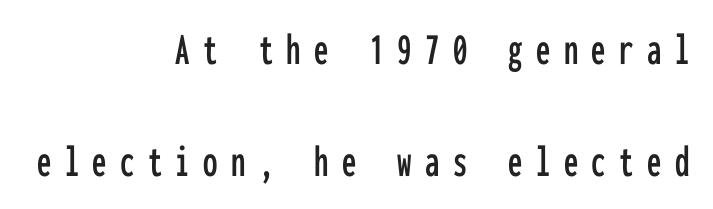
Q: Is the text italic (slanted)? A: No, it is upright.
Q: Is the typeface a serif or a sans-serif typeface? A: Sans-serif.
Q: Is the text underlined? A: No.
Q: How is the paragraph aligned? A: Right-aligned.
Q: Is the spacing between letters normal or unusually wide? A: Unusually wide.
Q: Is the spacing between lines tight, normal or loose? A: Loose.
Q: Width (condensed, normal, or wide)? A: Condensed.
Q: Stroke contrast? A: Low.
Q: x-height? A: Medium.
Q: Monospaced? A: Yes.
